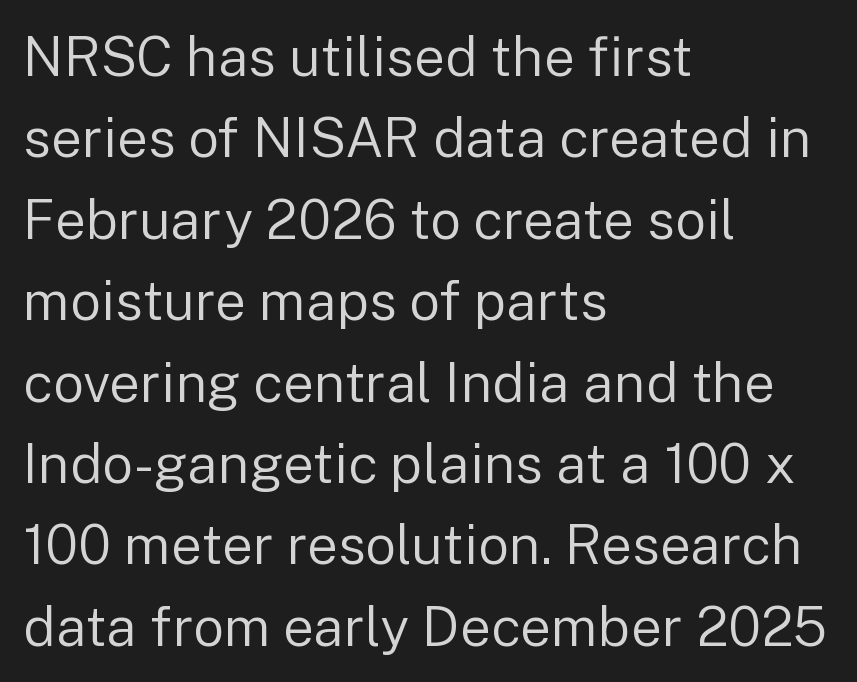
The image shows 55 px regular-weight sans-serif type, upright; set left-aligned, normal line spacing (1.48x), normal letter spacing, not underlined; low stroke contrast and a medium x-height.
